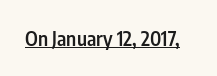
{"italic": "no", "bold": "semi", "underline": "yes", "letter_spacing": "normal", "letter_spacing_em": 0.0, "glyph_px": 20}
